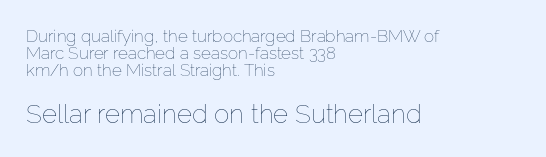
Q: Is the text bold? A: No.
Q: Is the text italic (slanted)? A: No, it is upright.
Q: Is the text underlined? A: No.
Q: How is the paragraph aligned? A: Left-aligned.
Q: Is the spacing between letters normal or unusually wide? A: Normal.
Q: Is the spacing between lines tight, normal or loose? A: Tight.
Q: Which block of text is set in a larger size, the first (top) or the second (bottom)? A: The second (bottom) one.
